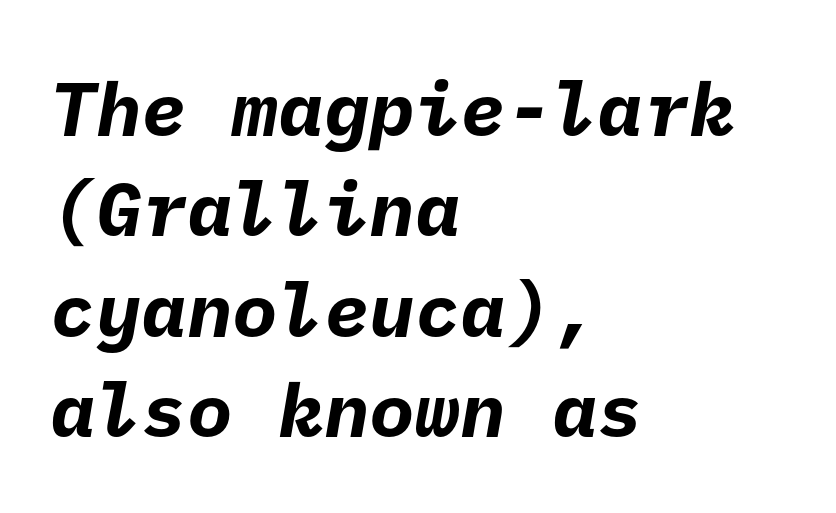
Q: Is the text bold? A: Yes.
Q: Is the typeface a serif or a sans-serif typeface? A: Sans-serif.
Q: Is the text underlined? A: No.
Q: How is the paragraph aligned? A: Left-aligned.
Q: Is the spacing between letters normal or unusually wide? A: Normal.
Q: Is the spacing between lines tight, normal or loose? A: Normal.
Q: Width (condensed, normal, or wide)? A: Normal.
Q: Stroke contrast? A: Low.
Q: x-height? A: Medium.
